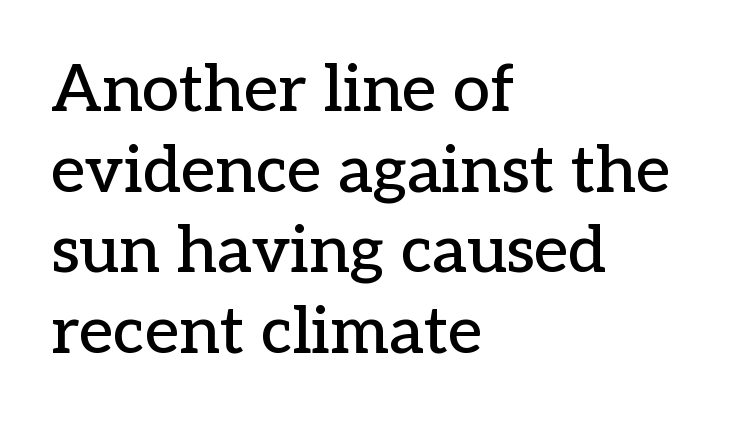
This rendering uses left alignment, leaving the right contour irregular. The specimen reads as upright at a glance. The glyphs in this specimen are seriffed. Does extra space separate the letters? No, they use regular spacing.
